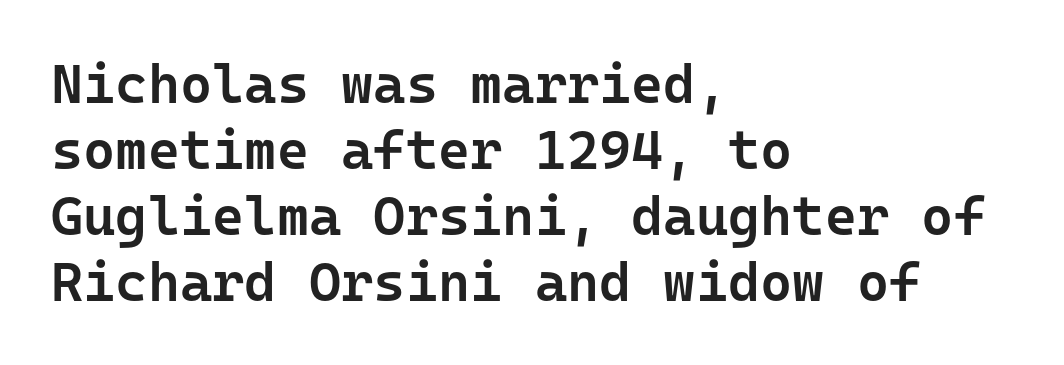
The image shows 55 px semibold sans-serif type, upright, monospaced; set left-aligned, line spacing 1.2x, normal letter spacing, not underlined; low stroke contrast and a medium x-height.
